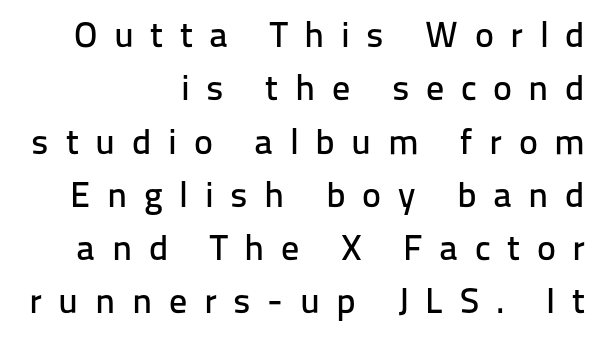
{"serif": "no", "italic": "no", "width": "normal", "stroke_contrast": "low", "x_height": "medium", "monospaced": "no", "underline": "no", "align": "right", "line_spacing": "normal", "line_spacing_ratio": 1.48, "letter_spacing": "wide", "letter_spacing_em": 0.46, "glyph_px": 36}
